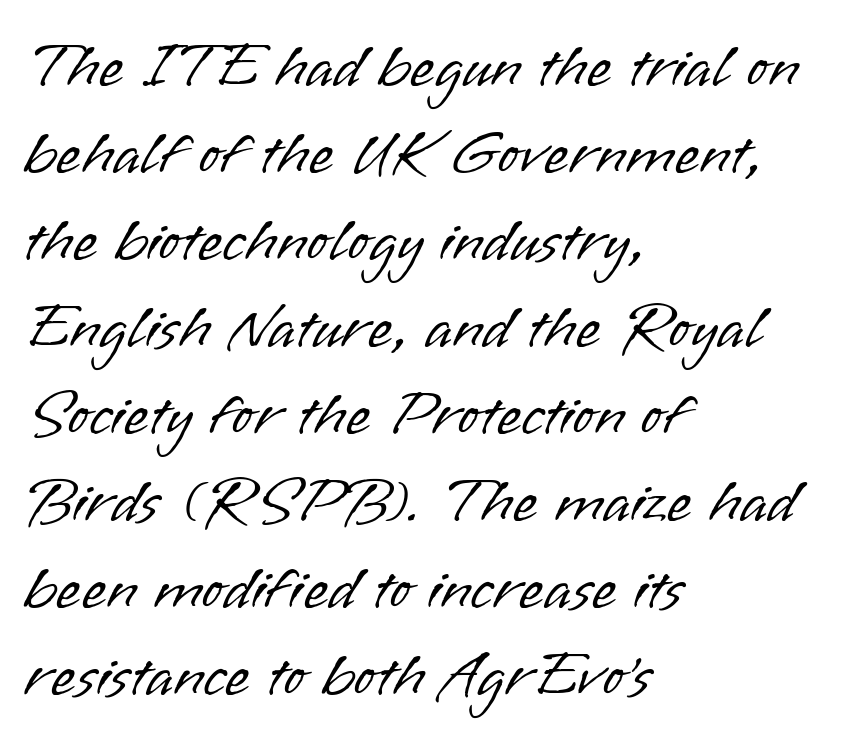
This is sans-serif lettering, the kind often seen on screens and signage. The gap between lines stays unmarked. Where is the straight margin? On the left. Each letter keeps its own natural width here, so spacing adapts to shape. The strokes carry an ordinary text weight at most.
